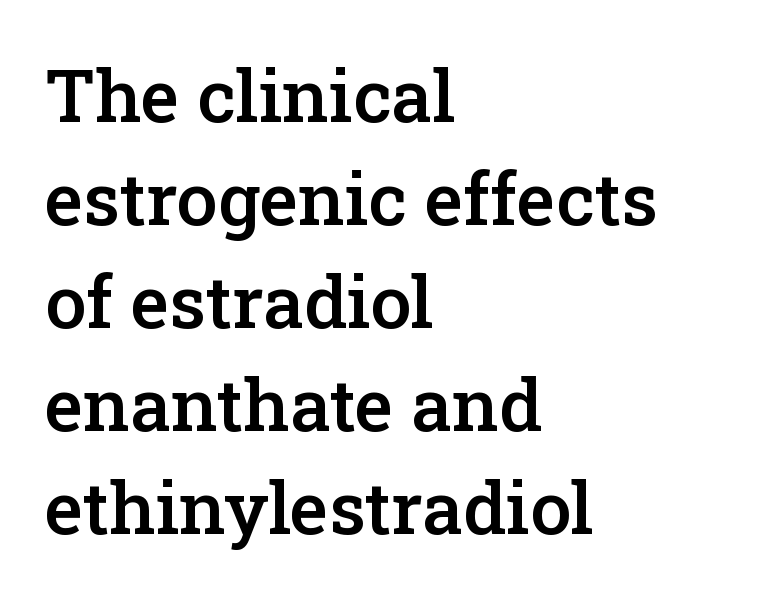
The image shows 73 px semibold serif type, upright; set left-aligned, normal line spacing (1.41x), normal letter spacing, not underlined; low stroke contrast and a medium x-height.
